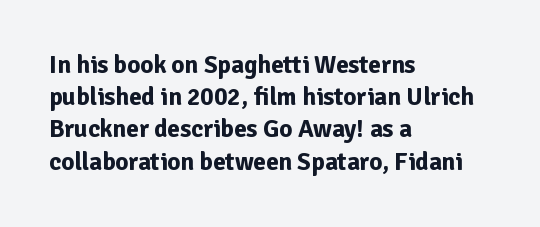
{"italic": "no", "bold": "yes", "underline": "no", "align": "left", "line_spacing": "normal", "line_spacing_ratio": 1.29, "letter_spacing": "normal", "letter_spacing_em": 0.0, "glyph_px": 25}
